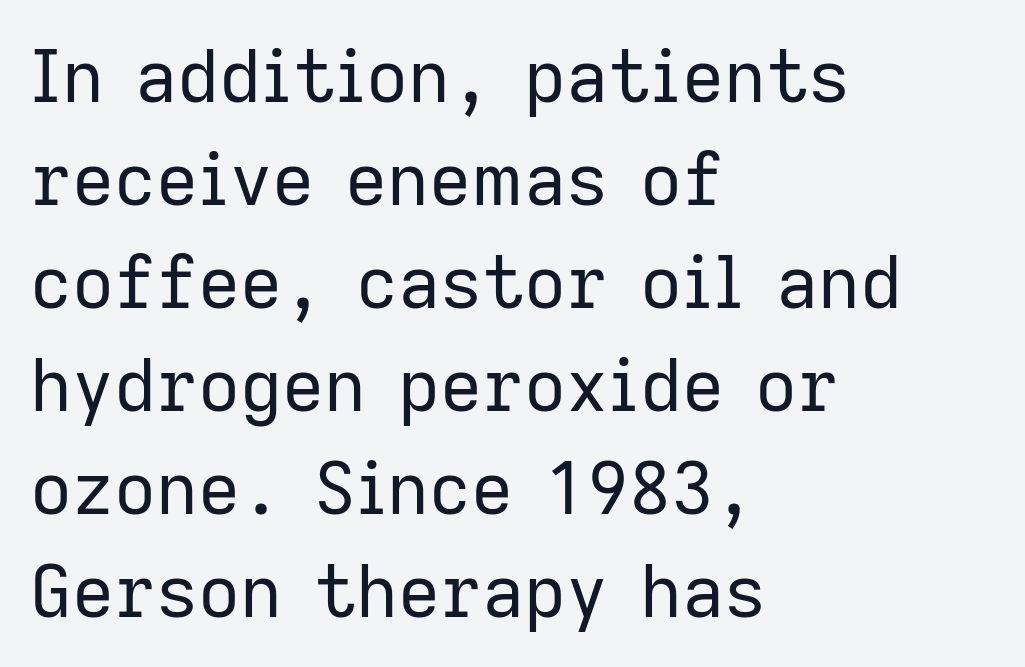
Is there any slant? The stems are plumb. The designer left line spacing at the default. The typeface has the unassuming heft of standard copy or less. Only glyphs here, with clear space below each row.
